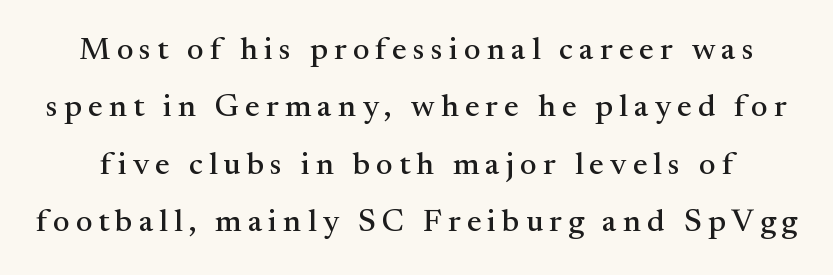
The image shows 32 px serif type, upright; set line spacing 1.79x, not underlined; medium stroke contrast and a small x-height.
